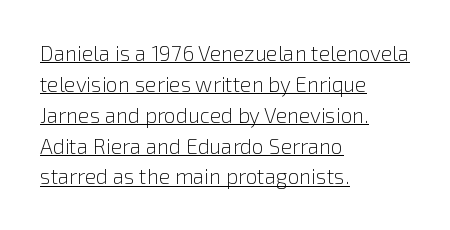
The image shows 21 px text type, upright; set left-aligned, normal line spacing (1.47x), normal letter spacing, underlined.
